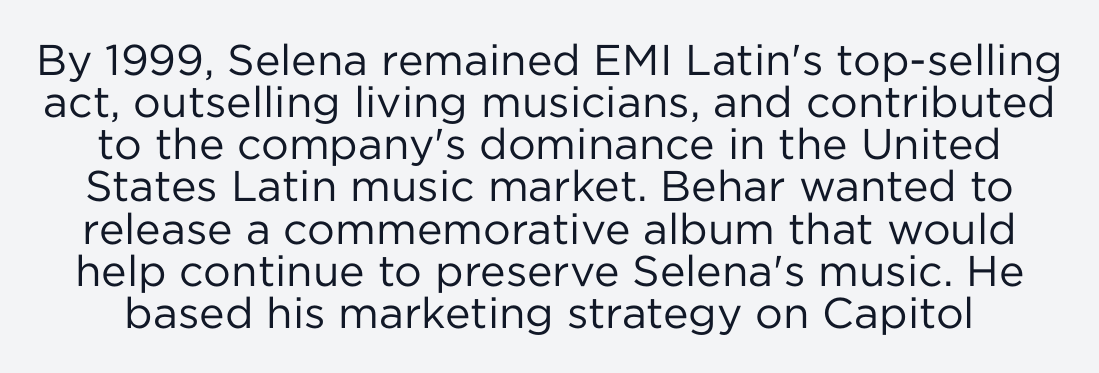
The image shows 43 px regular-weight sans-serif type, upright; set tight line spacing (0.98x), normal letter spacing, not underlined; low stroke contrast and a medium x-height.
